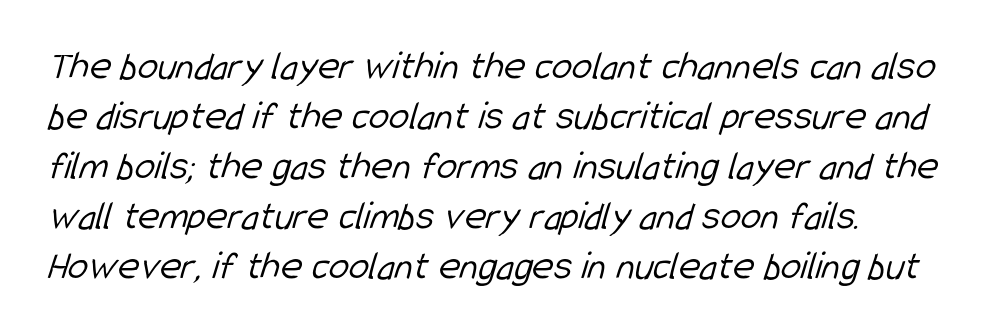
{"serif": "no", "bold": "no", "weight": "light", "width": "condensed", "stroke_contrast": "low", "x_height": "medium", "monospaced": "no", "underline": "no", "align": "left", "line_spacing_ratio": 1.22, "letter_spacing": "normal", "letter_spacing_em": 0.0, "glyph_px": 41}
